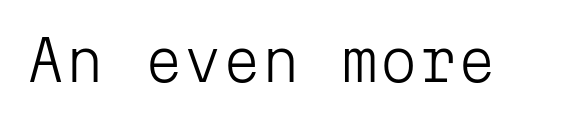
Q: Is the text bold? A: No.
Q: Is the text italic (slanted)? A: No, it is upright.
Q: Is the typeface a serif or a sans-serif typeface? A: Sans-serif.
Q: Is the text underlined? A: No.
Q: Is the spacing between letters normal or unusually wide? A: Normal.
Q: Width (condensed, normal, or wide)? A: Normal.
Q: Stroke contrast? A: Low.
Q: x-height? A: Medium.
Q: Monospaced? A: Yes.
